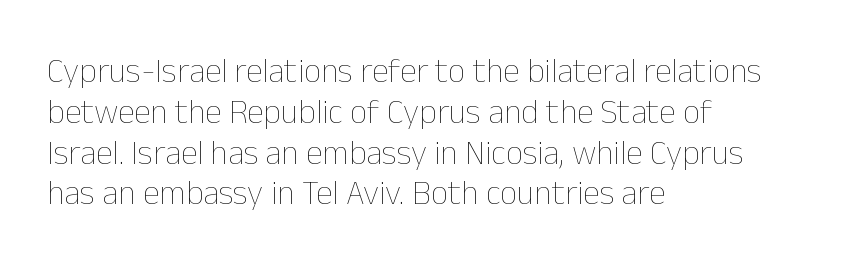
Do the characters align in a grid? No, the font is proportional. The typesetting does not lean heavy: it is not bold. Underline: absent. A typesetter would mark this as roman, not italic. The horizontal fit of the characters is conventional and even. Short and long lines alike share a common starting point at left.
